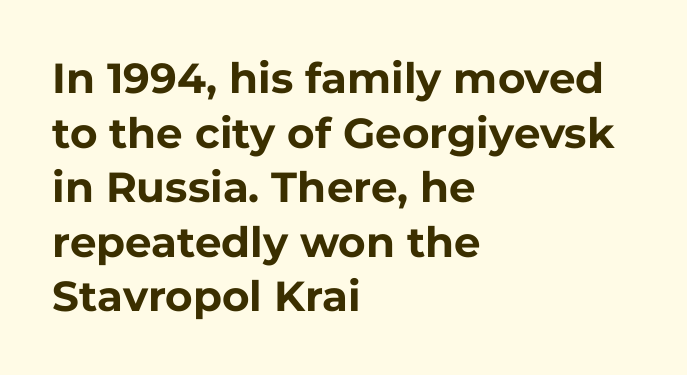
The image shows 42 px bold sans-serif type, upright; set left-aligned, normal line spacing (1.3x), normal letter spacing, not underlined; low stroke contrast and a medium x-height.
